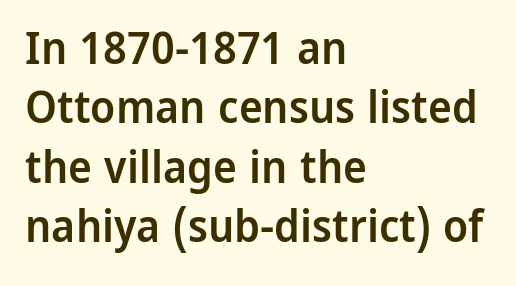
The image shows 45 px semibold sans-serif type, upright; set left-aligned, normal line spacing (1.32x), normal letter spacing, not underlined; low stroke contrast and a medium x-height.
